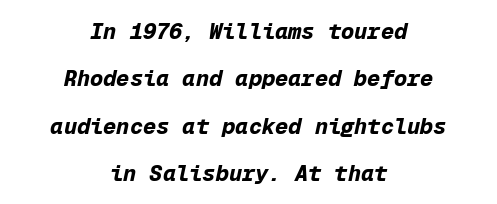
What's the leading like? Stretched, with rows far apart. One-word summary of the alignment: center. Rendered with sloped, italic letterforms. Lines of text with bare space underneath. Nothing unusual about the tracking: characters are spaced as the font intends.
